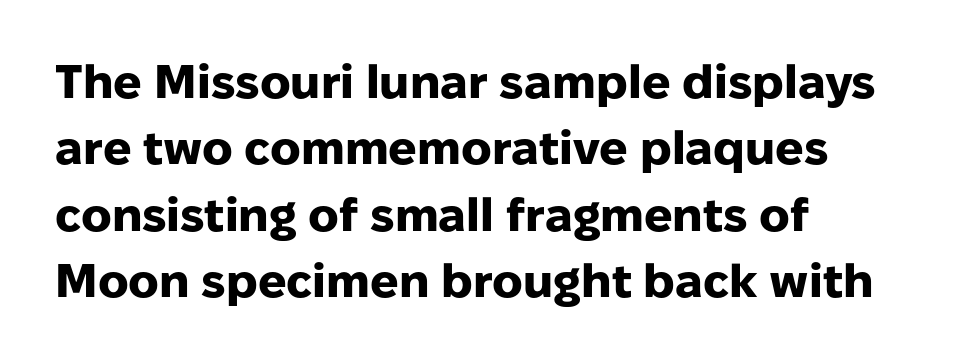
Q: Is the text bold? A: Yes.
Q: Is the text italic (slanted)? A: No, it is upright.
Q: Is the typeface a serif or a sans-serif typeface? A: Sans-serif.
Q: Is the text underlined? A: No.
Q: How is the paragraph aligned? A: Left-aligned.
Q: Is the spacing between letters normal or unusually wide? A: Normal.
Q: Is the spacing between lines tight, normal or loose? A: Normal.
Q: Width (condensed, normal, or wide)? A: Normal.
Q: Stroke contrast? A: Low.
Q: x-height? A: Medium.
Q: Monospaced? A: No.
